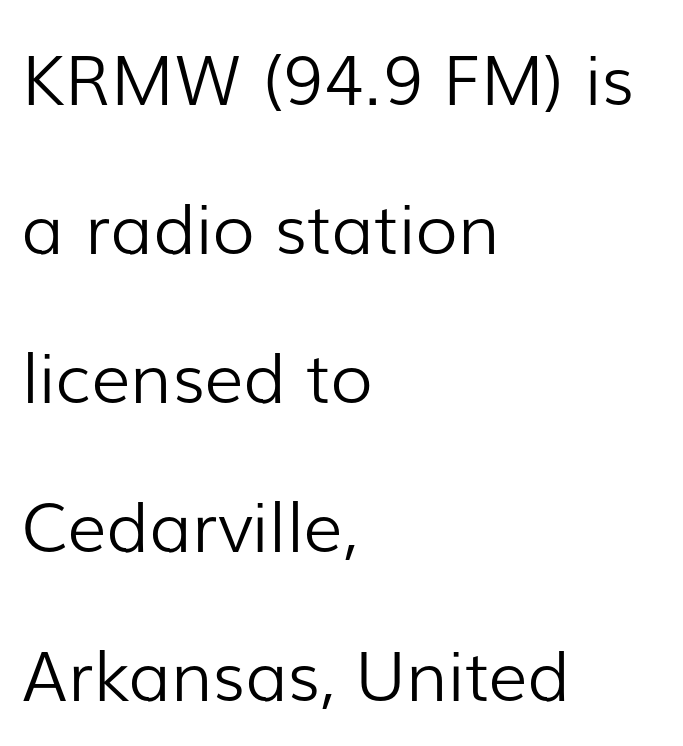
Q: Is the text bold? A: No.
Q: Is the text italic (slanted)? A: No, it is upright.
Q: Is the typeface a serif or a sans-serif typeface? A: Sans-serif.
Q: Is the text underlined? A: No.
Q: How is the paragraph aligned? A: Left-aligned.
Q: Is the spacing between letters normal or unusually wide? A: Normal.
Q: Is the spacing between lines tight, normal or loose? A: Loose.
Q: Width (condensed, normal, or wide)? A: Normal.
Q: Stroke contrast? A: Low.
Q: x-height? A: Medium.
Q: Monospaced? A: No.
